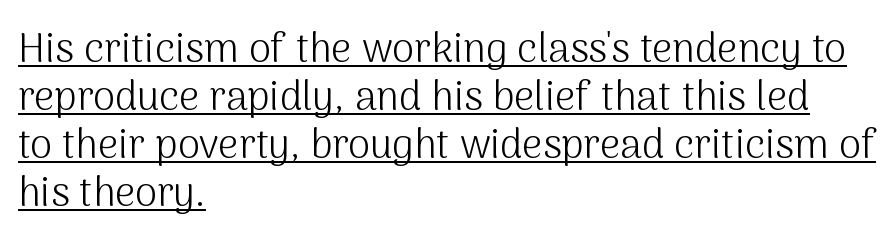
Q: Is the text bold? A: No.
Q: Is the text italic (slanted)? A: No, it is upright.
Q: Is the typeface a serif or a sans-serif typeface? A: Sans-serif.
Q: Is the text underlined? A: Yes.
Q: How is the paragraph aligned? A: Left-aligned.
Q: Is the spacing between letters normal or unusually wide? A: Normal.
Q: Width (condensed, normal, or wide)? A: Normal.
Q: Stroke contrast? A: Medium.
Q: x-height? A: Medium.
Q: Monospaced? A: No.
